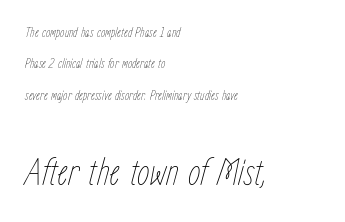
The image shows 40 px thin, condensed type, italic (leaning right); set left-aligned, loose line spacing (2.24x), normal letter spacing, not underlined; the second (bottom) block is 2.86x larger; low stroke contrast and a medium x-height.
